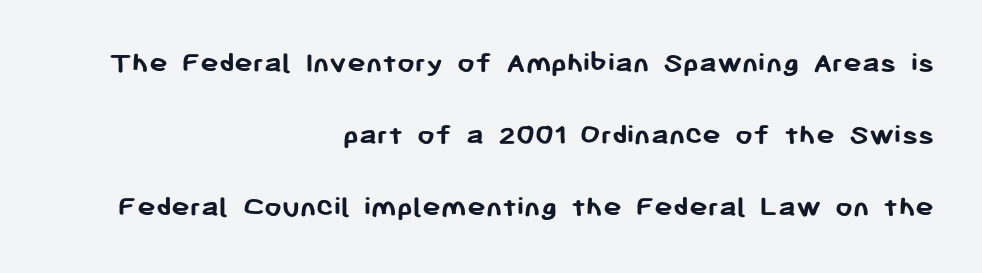
Q: Is the text bold? A: Yes.
Q: Is the text italic (slanted)? A: No, it is upright.
Q: Is the typeface a serif or a sans-serif typeface? A: Sans-serif.
Q: Is the text underlined? A: No.
Q: How is the paragraph aligned? A: Right-aligned.
Q: Is the spacing between letters normal or unusually wide? A: Normal.
Q: Is the spacing between lines tight, normal or loose? A: Loose.
Q: Width (condensed, normal, or wide)? A: Normal.
Q: Stroke contrast? A: Low.
Q: x-height? A: Medium.
Q: Monospaced? A: No.
